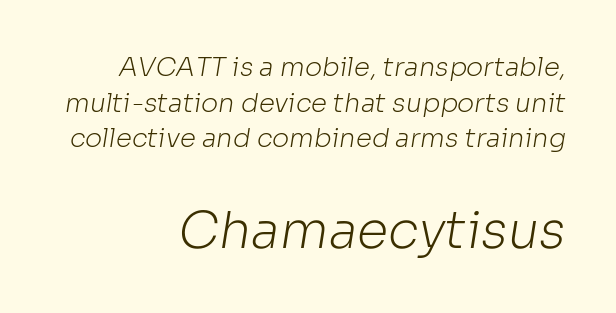
Bare-footed words on every line. Think of a printed novel: that variable character pitch is what you see here. The block of text has a typical density, with ordinary space between rows. Which chunk is bigger? The second one — the bottom block dwarfs the top.
